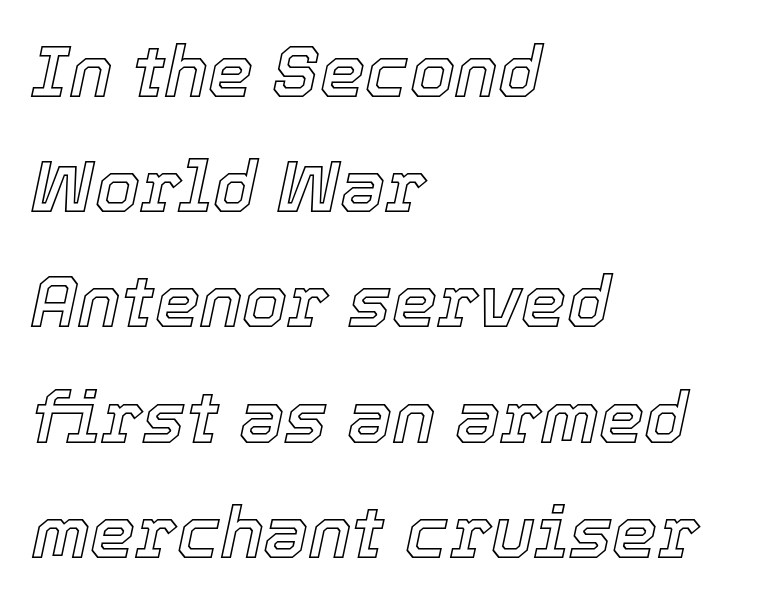
The image shows 72 px text type, italic (leaning right); set left-aligned, normal line spacing (1.6x), normal letter spacing, not underlined; a medium x-height.
